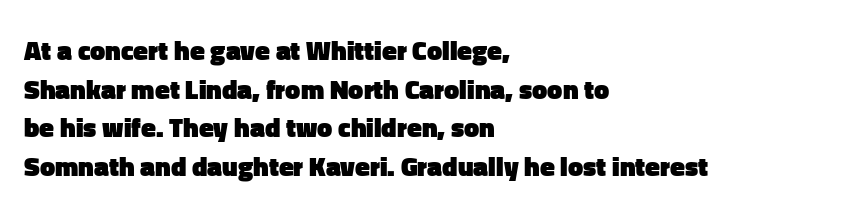
The glyphs are unaccompanied by any horizontal stroke below them. Alignment: flush left. Its strokes are broad and dark, the hallmark of bold type. Designer's note — italics off, roman on.
